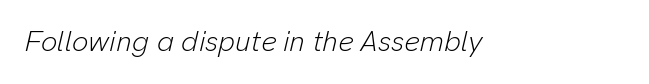
The image shows 29 px light type, italic (leaning right); set normal letter spacing, not underlined; low stroke contrast and a medium x-height.
